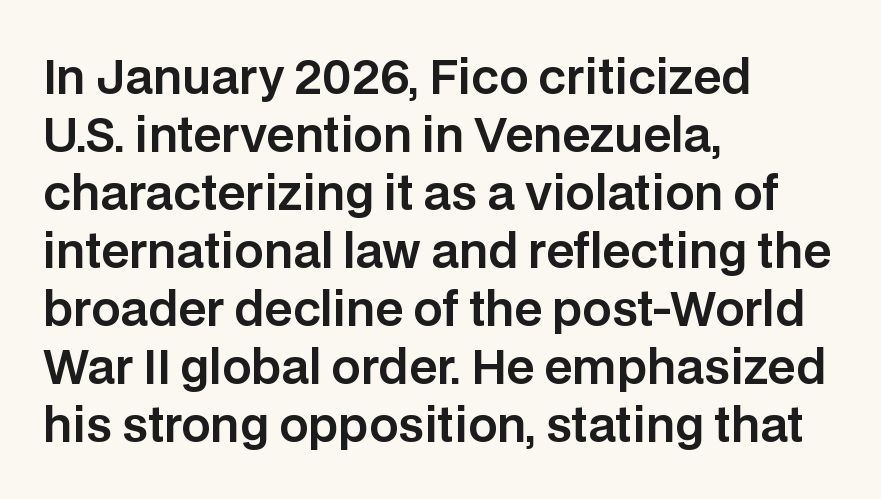
Type style note: lacks serifs. Check under the words: just untouched page. In terms of letterspacing, this is plain default setting. Evenly set lines give the paragraph a standard silhouette.
